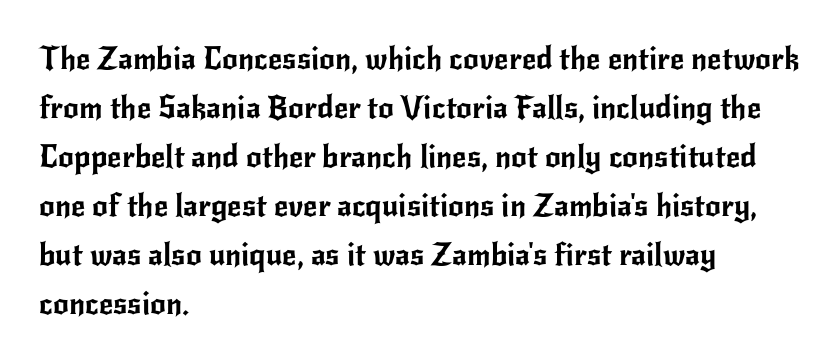
In terms of letterform style, serifs are entirely absent. Proportional: the letters do not fall into vertical columns. These lines keep a tight, regular rhythm from letter to letter. The leading is moderate, giving the passage an even texture.
